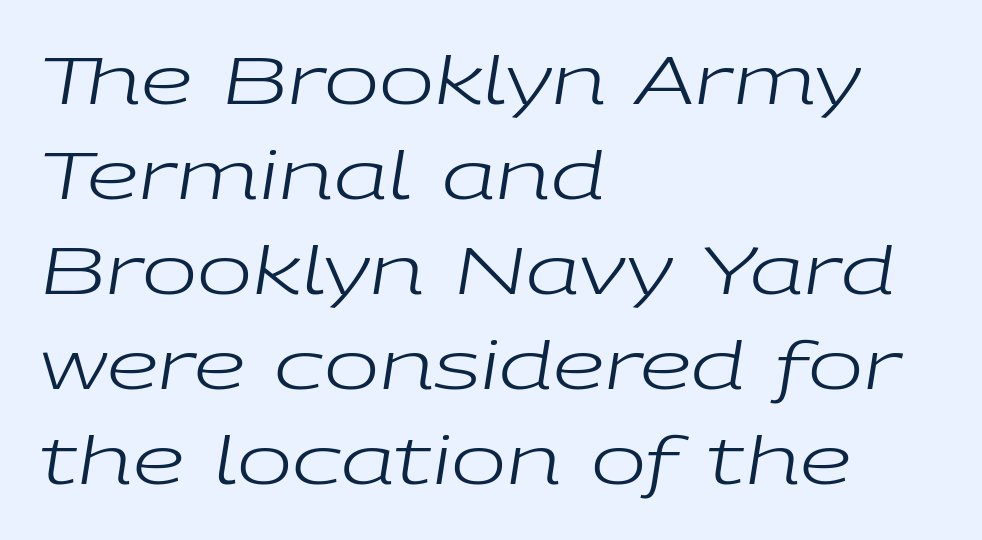
{"italic": "yes", "lean": "right", "slant_degrees": 9, "bold": "no", "weight": "regular", "width": "wide", "stroke_contrast": "low", "x_height": "medium", "monospaced": "no", "underline": "no", "align": "left", "line_spacing": "normal", "line_spacing_ratio": 1.44, "letter_spacing": "normal", "letter_spacing_em": 0.0, "glyph_px": 66}
